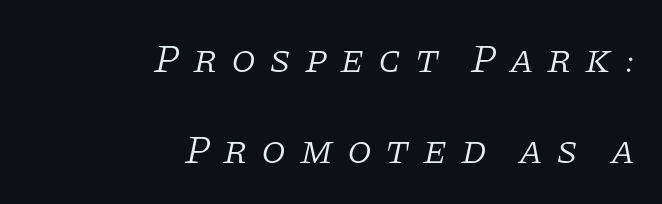
Letter spacing: wide. The font sits on the lighter half of the weight spectrum, regular included. These lines stand farther apart than default settings would place them. Anything drawn beneath the words? Only blank space.
